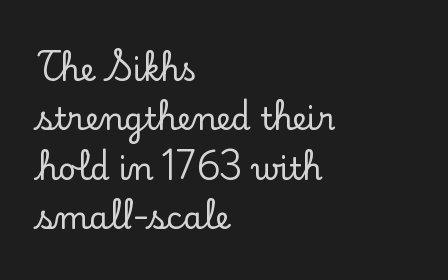
Q: Is the text italic (slanted)? A: No, it is upright.
Q: Is the typeface a serif or a sans-serif typeface? A: Serif.
Q: Is the text underlined? A: No.
Q: How is the paragraph aligned? A: Left-aligned.
Q: Is the spacing between letters normal or unusually wide? A: Normal.
Q: Is the spacing between lines tight, normal or loose? A: Normal.
Q: Width (condensed, normal, or wide)? A: Normal.
Q: Stroke contrast? A: Low.
Q: x-height? A: Small.
Q: Monospaced? A: No.
